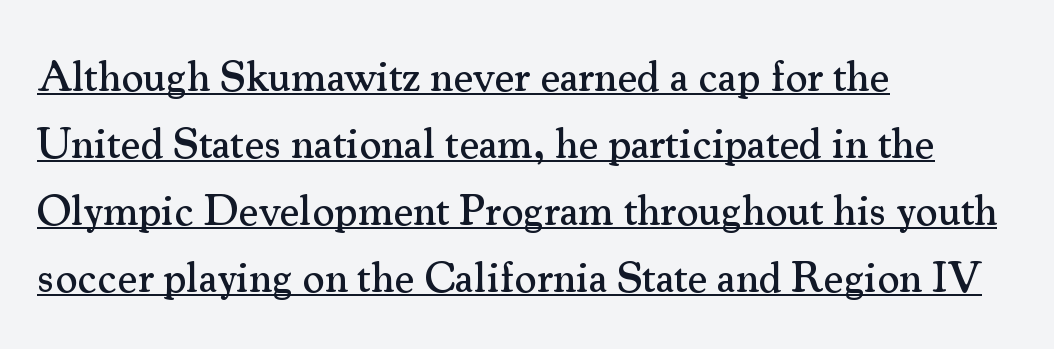
Q: Is the text italic (slanted)? A: No, it is upright.
Q: Is the typeface a serif or a sans-serif typeface? A: Serif.
Q: Is the text underlined? A: Yes.
Q: How is the paragraph aligned? A: Left-aligned.
Q: Is the spacing between letters normal or unusually wide? A: Normal.
Q: Is the spacing between lines tight, normal or loose? A: Normal.
Q: Width (condensed, normal, or wide)? A: Normal.
Q: Stroke contrast? A: Medium.
Q: x-height? A: Small.
Q: Monospaced? A: No.
